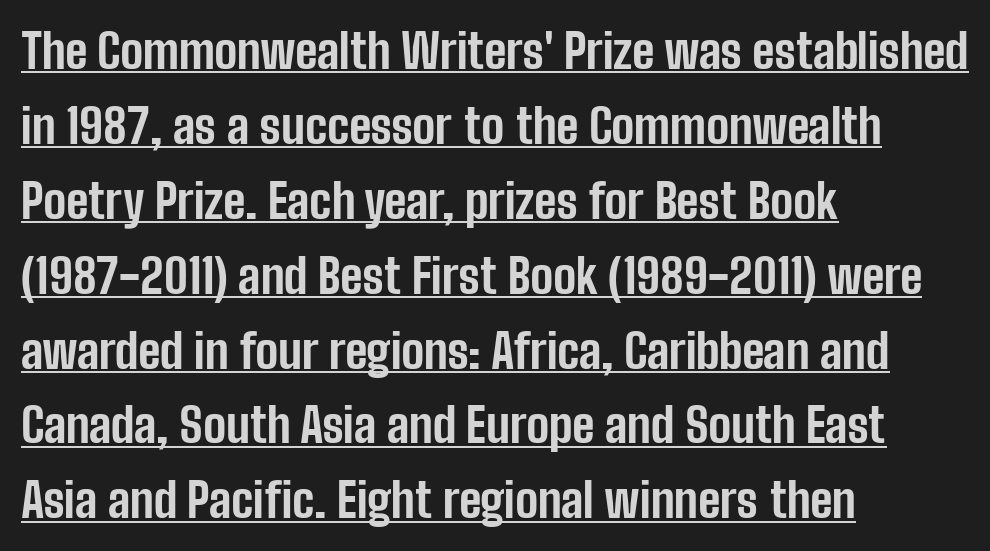
Q: Is the text bold? A: Yes.
Q: Is the text italic (slanted)? A: No, it is upright.
Q: Is the typeface a serif or a sans-serif typeface? A: Sans-serif.
Q: Is the text underlined? A: Yes.
Q: How is the paragraph aligned? A: Left-aligned.
Q: Is the spacing between letters normal or unusually wide? A: Normal.
Q: Is the spacing between lines tight, normal or loose? A: Normal.
Q: Width (condensed, normal, or wide)? A: Condensed.
Q: Stroke contrast? A: Low.
Q: x-height? A: Medium.
Q: Monospaced? A: No.
